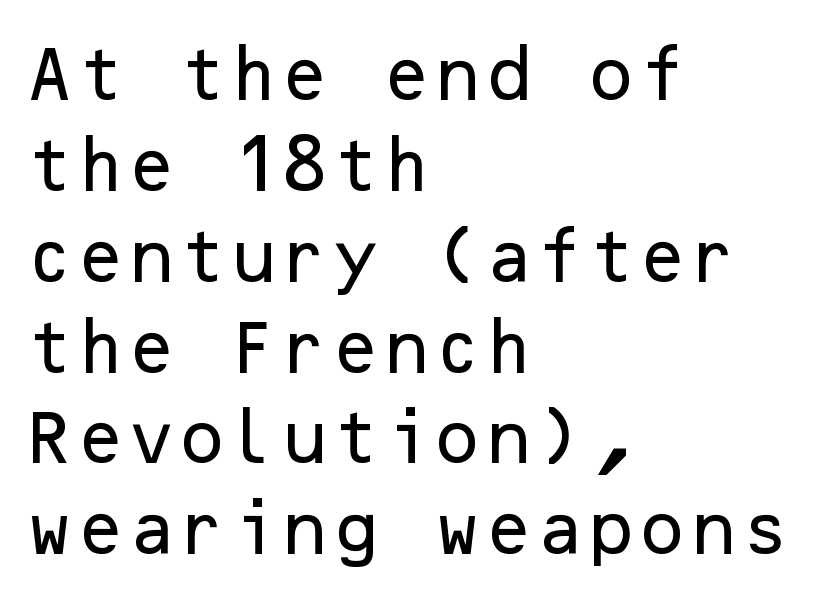
The image shows 59 px sans-serif type, upright; set left-aligned, normal line spacing (1.54x), normal letter spacing, not underlined; low stroke contrast and a medium x-height.
